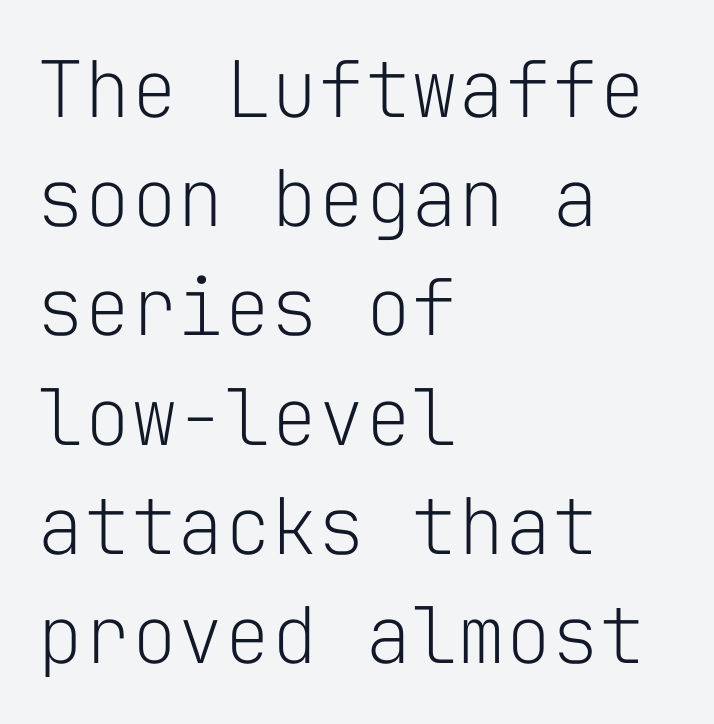
{"serif": "no", "italic": "no", "bold": "no", "weight": "light", "width": "normal", "stroke_contrast": "low", "x_height": "medium", "monospaced": "yes", "underline": "no", "align": "left", "line_spacing": "normal", "line_spacing_ratio": 1.4, "letter_spacing": "normal", "letter_spacing_em": 0.0, "glyph_px": 78}
